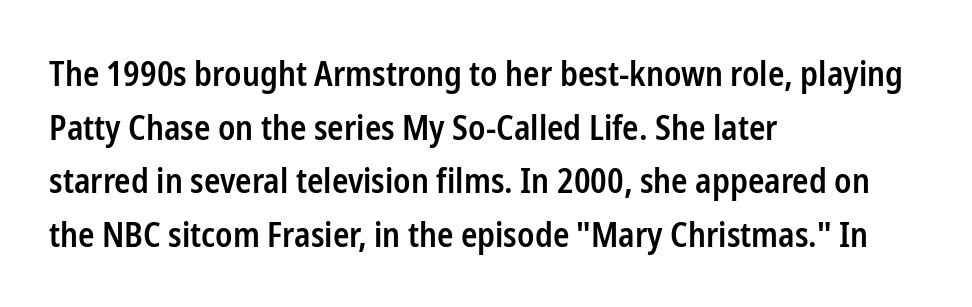
{"serif": "no", "italic": "no", "bold": "semi", "weight": "semibold", "width": "condensed", "stroke_contrast": "low", "x_height": "medium", "monospaced": "no", "underline": "no", "align": "left", "line_spacing": "normal", "line_spacing_ratio": 1.58, "letter_spacing": "normal", "letter_spacing_em": 0.0, "glyph_px": 34}
